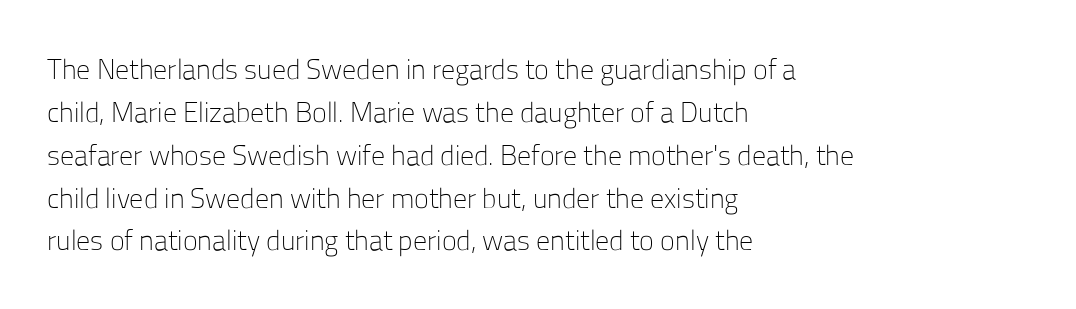
The image shows 28 px light sans-serif type, upright; set left-aligned, normal line spacing (1.53x), normal letter spacing, not underlined; low stroke contrast and a medium x-height.
